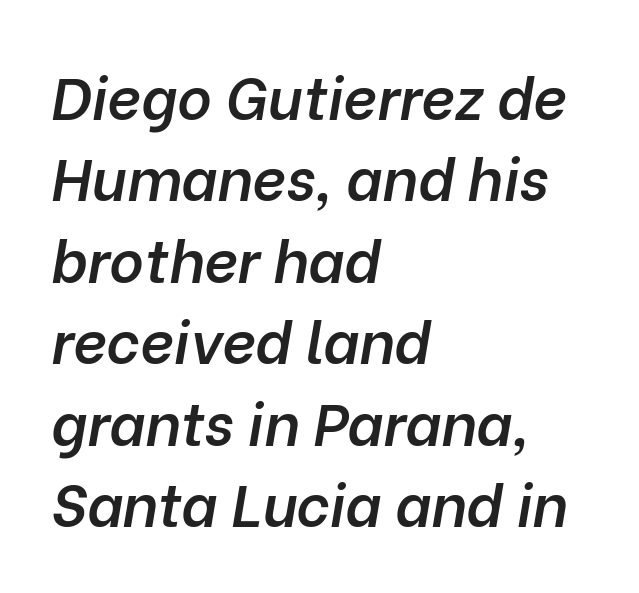
{"italic": "yes", "lean": "right", "slant_degrees": 10, "bold": "semi", "weight": "semibold", "width": "normal", "stroke_contrast": "low", "x_height": "medium", "monospaced": "no", "underline": "no", "align": "left", "line_spacing": "normal", "line_spacing_ratio": 1.38, "letter_spacing": "normal", "letter_spacing_em": 0.0, "glyph_px": 59}
